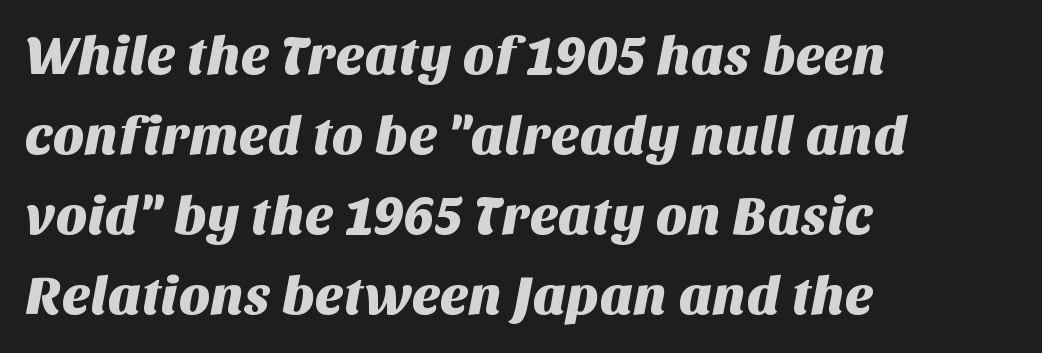
Q: Is the typeface a serif or a sans-serif typeface? A: Sans-serif.
Q: Is the text underlined? A: No.
Q: How is the paragraph aligned? A: Left-aligned.
Q: Is the spacing between letters normal or unusually wide? A: Normal.
Q: Is the spacing between lines tight, normal or loose? A: Normal.
Q: Width (condensed, normal, or wide)? A: Normal.
Q: Stroke contrast? A: Medium.
Q: x-height? A: Large.
Q: Monospaced? A: No.
